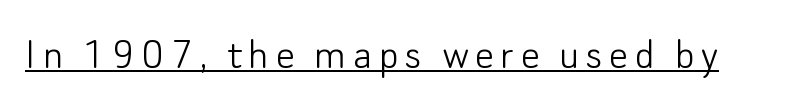
No italicization has been applied; the sample stays upright. Think standard paragraph weight, or any step lighter than that. A typographer would call this underscored text. Think of a printed novel: that variable character pitch is what you see here. Regarding serifs, this sample does without them.
